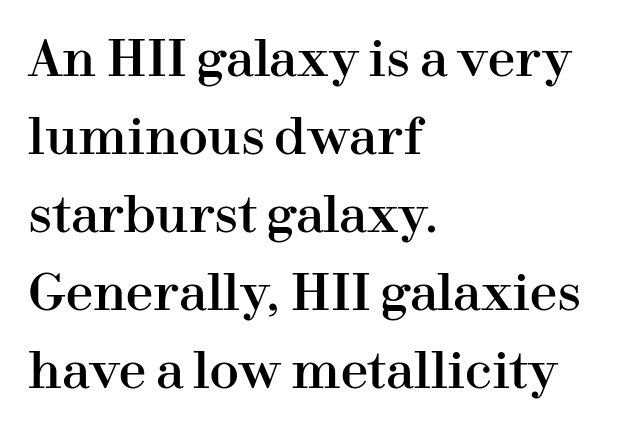
Q: Is the text italic (slanted)? A: No, it is upright.
Q: Is the typeface a serif or a sans-serif typeface? A: Serif.
Q: Is the text underlined? A: No.
Q: How is the paragraph aligned? A: Left-aligned.
Q: Is the spacing between letters normal or unusually wide? A: Normal.
Q: Is the spacing between lines tight, normal or loose? A: Normal.
Q: Width (condensed, normal, or wide)? A: Normal.
Q: Stroke contrast? A: High.
Q: x-height? A: Medium.
Q: Monospaced? A: No.
